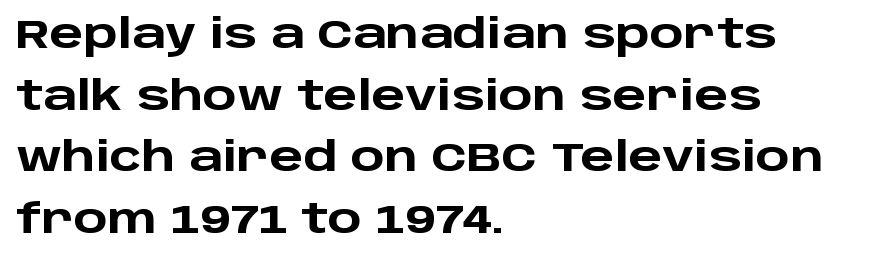
Q: Is the text bold? A: Yes.
Q: Is the text italic (slanted)? A: No, it is upright.
Q: Is the typeface a serif or a sans-serif typeface? A: Sans-serif.
Q: Is the text underlined? A: No.
Q: How is the paragraph aligned? A: Left-aligned.
Q: Is the spacing between letters normal or unusually wide? A: Normal.
Q: Is the spacing between lines tight, normal or loose? A: Normal.
Q: Width (condensed, normal, or wide)? A: Wide.
Q: Stroke contrast? A: Low.
Q: x-height? A: Large.
Q: Monospaced? A: No.
